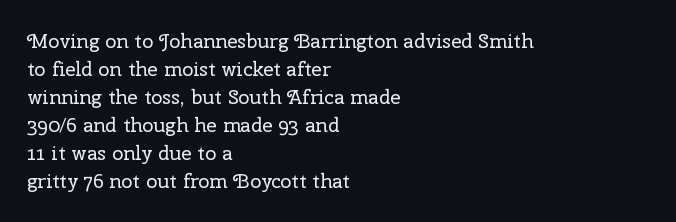
Q: Is the text bold? A: No.
Q: Is the text italic (slanted)? A: No, it is upright.
Q: Is the text underlined? A: No.
Q: How is the paragraph aligned? A: Left-aligned.
Q: Is the spacing between letters normal or unusually wide? A: Normal.
Q: Is the spacing between lines tight, normal or loose? A: Normal.
